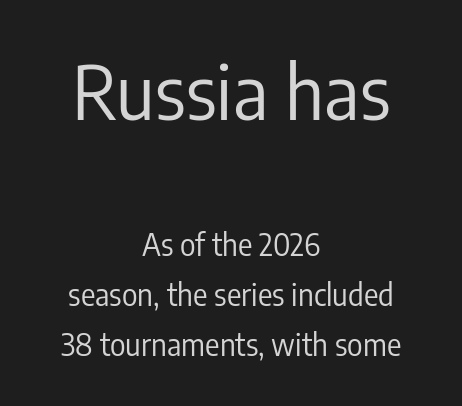
You get the large type first, then a drop to smaller type. The characters display no serif detailing; their extremities are plain. The axis of the letterforms is exactly vertical. You could not count columns in this text — the font is proportionally spaced.
